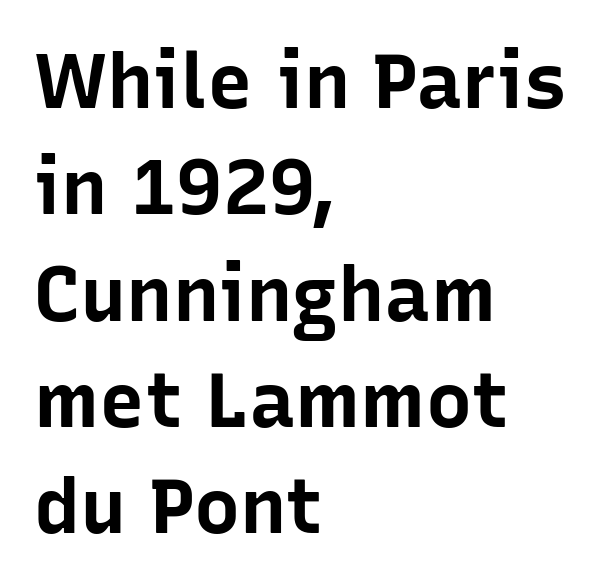
The image shows 77 px bold sans-serif type, upright; set left-aligned, normal line spacing (1.38x), normal letter spacing, not underlined; low stroke contrast and a medium x-height.
